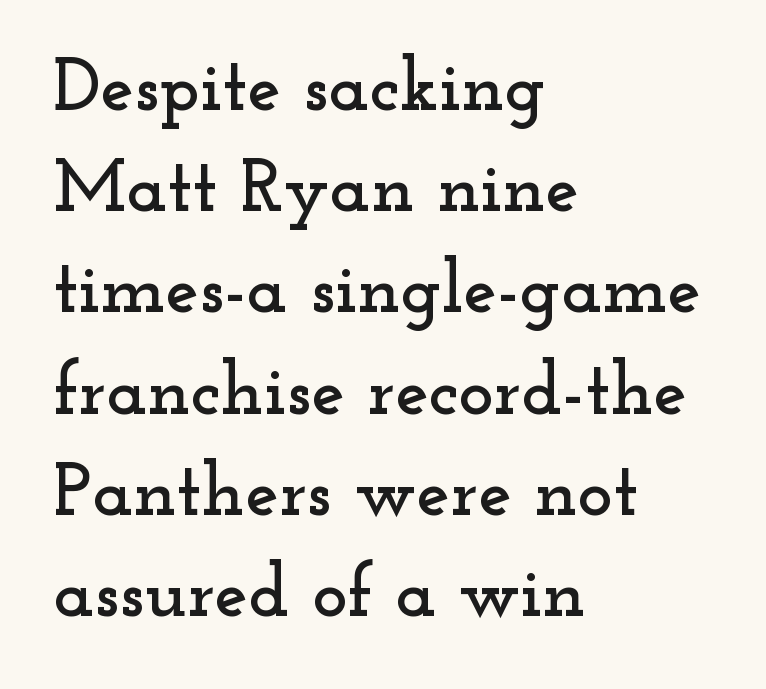
The passage shown is not underscored anywhere. The lines are quadded left. Observe the serifs anchoring each vertical stroke in this sample. No italicization has been applied; the sample stays upright.
